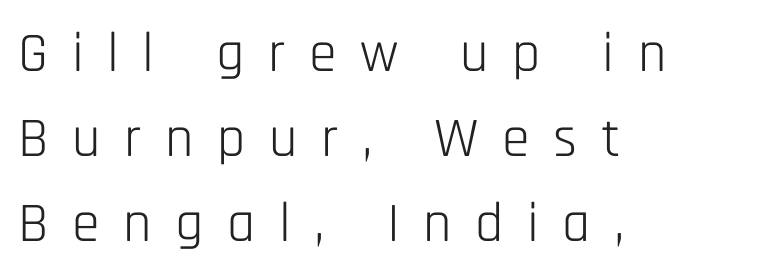
The image shows 56 px light, condensed sans-serif type, upright; set left-aligned, normal line spacing (1.52x), unusually wide letter spacing (+0.42 em), not underlined; low stroke contrast and a large x-height.
